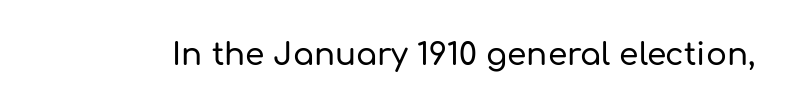
The image shows 31 px sans-serif type, upright; set normal letter spacing, not underlined; low stroke contrast and a medium x-height.
